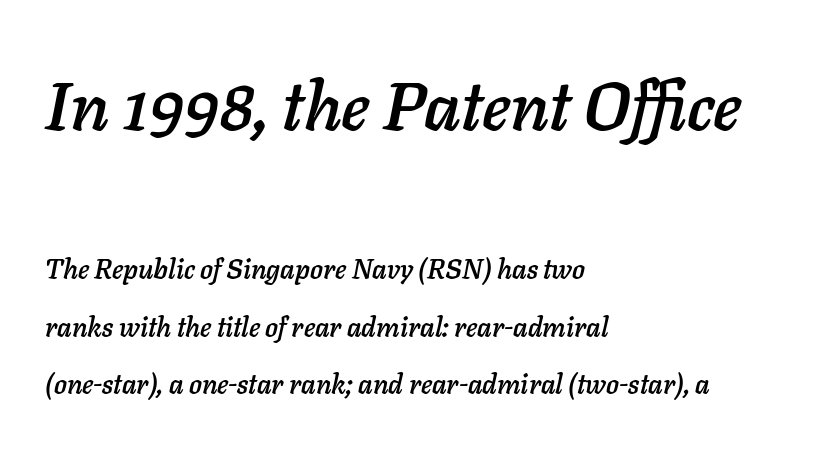
{"italic": "yes", "lean": "right", "slant_degrees": 11, "width": "normal", "stroke_contrast": "low", "x_height": "medium", "monospaced": "no", "underline": "no", "align": "left", "line_spacing": "loose", "line_spacing_ratio": 2.13, "letter_spacing": "normal", "letter_spacing_em": 0.0, "larger_block": "first", "size_ratio": 2.52, "glyph_px": 68}
